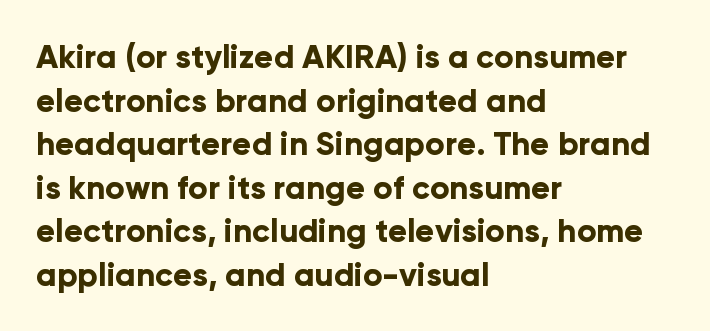
Q: Is the text bold? A: Yes.
Q: Is the text italic (slanted)? A: No, it is upright.
Q: Is the typeface a serif or a sans-serif typeface? A: Sans-serif.
Q: Is the text underlined? A: No.
Q: How is the paragraph aligned? A: Left-aligned.
Q: Is the spacing between letters normal or unusually wide? A: Normal.
Q: Is the spacing between lines tight, normal or loose? A: Normal.
Q: Width (condensed, normal, or wide)? A: Normal.
Q: Stroke contrast? A: Low.
Q: x-height? A: Medium.
Q: Monospaced? A: No.
